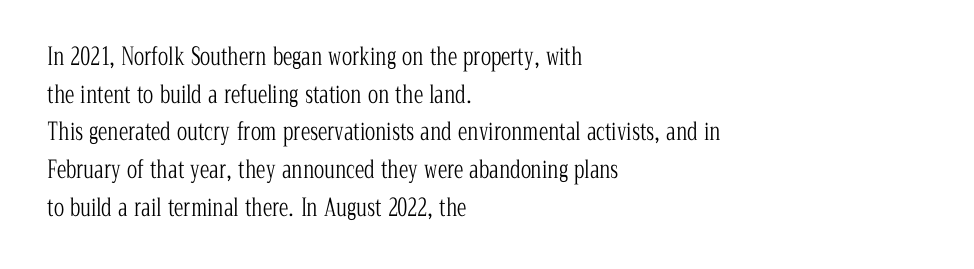
The image shows 24 px text type, upright; set left-aligned, normal line spacing (1.57x), normal letter spacing, not underlined.
